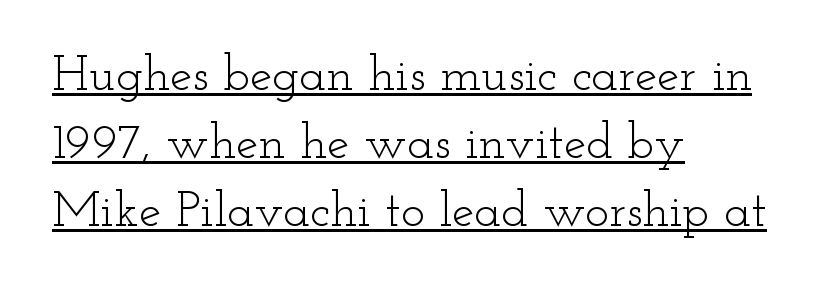
What kind of face is this? One with serifs. The rag falls on the right side of this text block. The letterforms sit shoulder to shoulder at normal distance. The designer left line spacing at the default.
